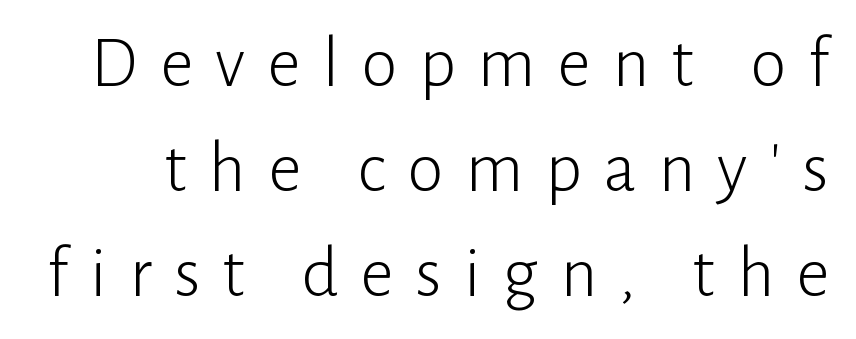
This is the regular roman posture of the typeface. No extra ink here — the face is not bold. Between one letter and the next there's a generous, obvious gap. Just letters on the line, the space beneath them empty.
